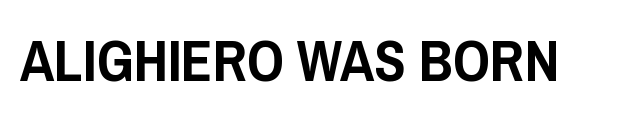
Honestly, the letter spacing is just normal — you wouldn't notice it. Varying glyph widths throughout — classic text-font behaviour. No italicization has been applied; the sample stays upright. The rendering shows plain stroke endings on the letterforms — a sans-serif design. Has an underline been added? It has not.
